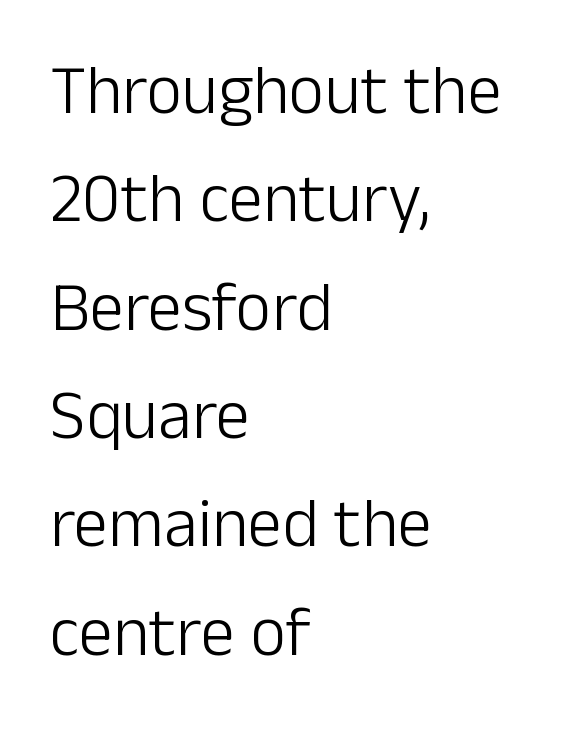
Q: Is the text bold? A: No.
Q: Is the text italic (slanted)? A: No, it is upright.
Q: Is the typeface a serif or a sans-serif typeface? A: Sans-serif.
Q: Is the text underlined? A: No.
Q: How is the paragraph aligned? A: Left-aligned.
Q: Is the spacing between letters normal or unusually wide? A: Normal.
Q: Is the spacing between lines tight, normal or loose? A: Normal.
Q: Width (condensed, normal, or wide)? A: Normal.
Q: Stroke contrast? A: Low.
Q: x-height? A: Medium.
Q: Monospaced? A: No.
